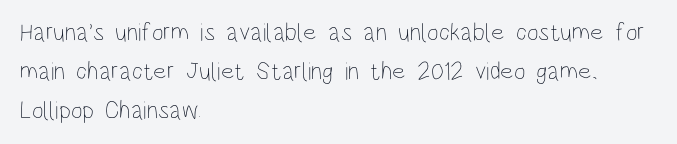
Is this a heavy cut? Hardly; it is regular or lighter. In CSS terms this would be text-align: left. Words appear dense and cohesive because spacing is normal. The gap between lines stays unmarked. Reading down the column, the eye jumps a familiar distance to each next line. This is roman type, the default non-slanted kind.
